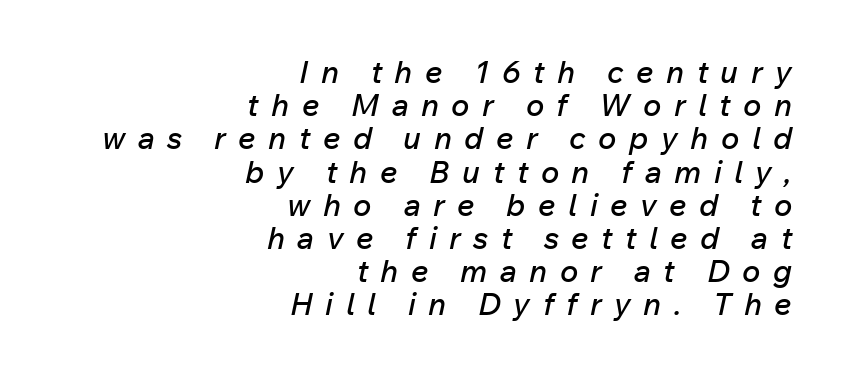
The rag falls on the left side of this text block. Notice how descenders almost collide with the ascenders below — that's tight leading. Designer's note — italics engaged. The face used here is rendered with a markedly widened letterfit. Each letter keeps its own natural width here, so spacing adapts to shape. Decoration check: the copy has no underline.
